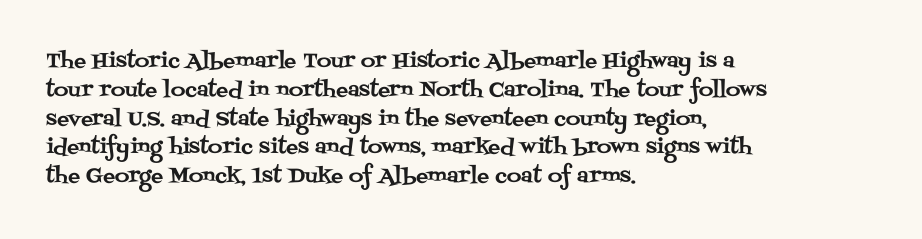
Default kerning and tracking; the words read as compact shapes. The type sits square on the baseline with zero lean. How would I describe the line gaps? Plain and ordinary. The zone under the glyphs is completely vacant. The lines are quadded left.
